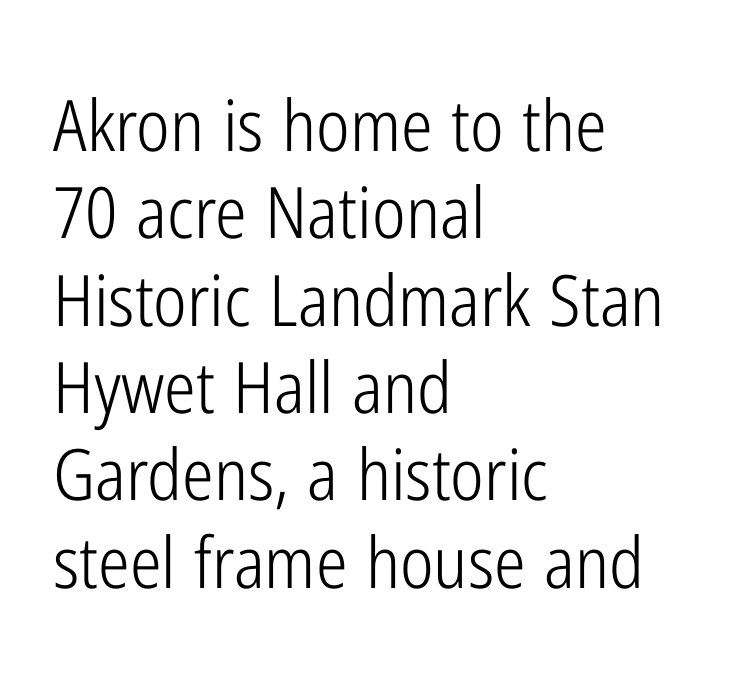
Each line starts at the same left margin while the right side varies. Varying glyph widths throughout — classic text-font behaviour. Observe the ordinary spacing: letters are neighbours, not strangers. Stem width sits at or under what a default text font uses. If you drew a line through each stem, it would be perfectly vertical.
